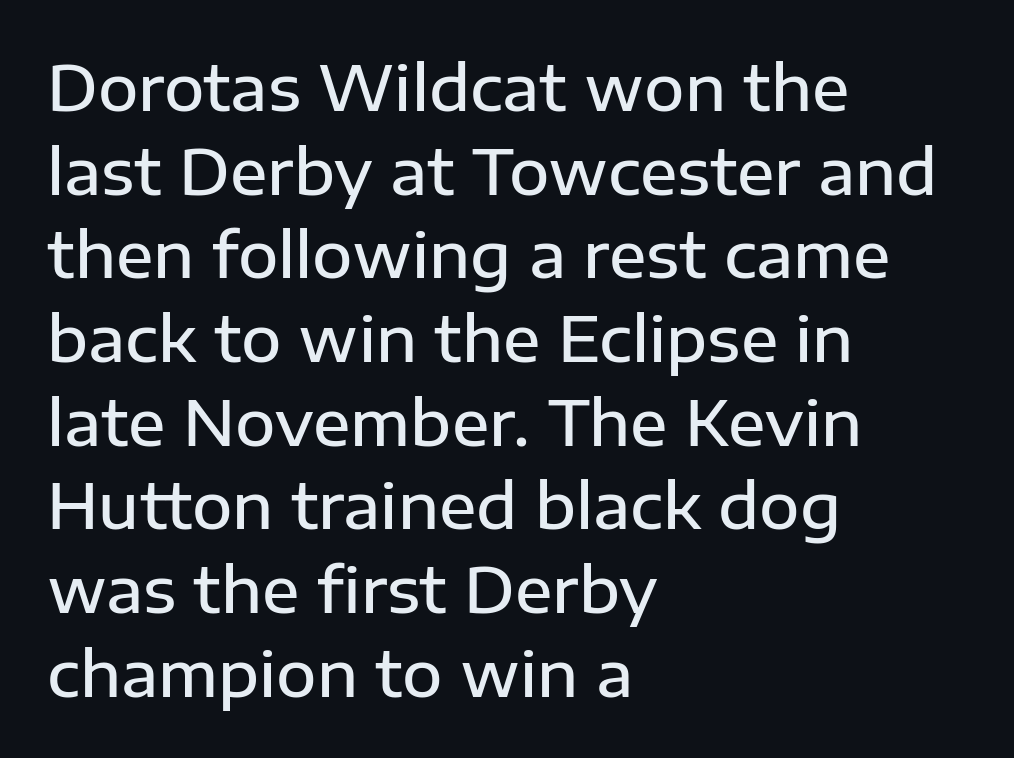
The type sits square on the baseline with zero lean. The paragraph shown leans on its left margin. Notice how descenders clear the ascenders below comfortably — that's standard leading. The tracking reads as untouched default to a designer's eye. The rendering uses natural spacing where letterforms have individual widths. Grotesque or geometric, the face here clearly has no serifs.
